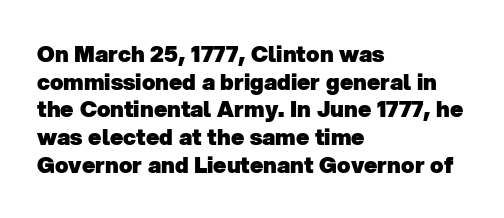
The foot of each line stays bare and open. The passage shown has conventional tracking throughout. Line spacing here is normal. A student would call this left alignment; a typographer would say flush left, rag right.
